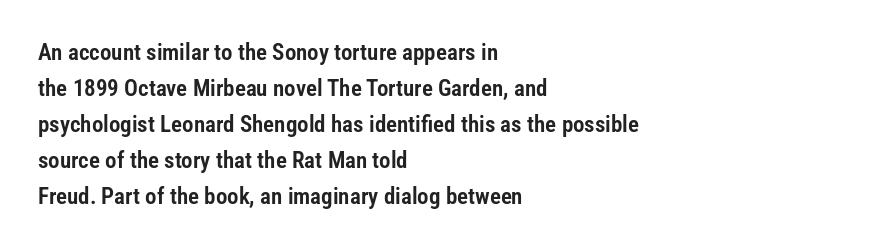
{"italic": "no", "underline": "no", "align": "left", "line_spacing": "normal", "line_spacing_ratio": 1.56, "letter_spacing": "normal", "letter_spacing_em": 0.0, "glyph_px": 23}
